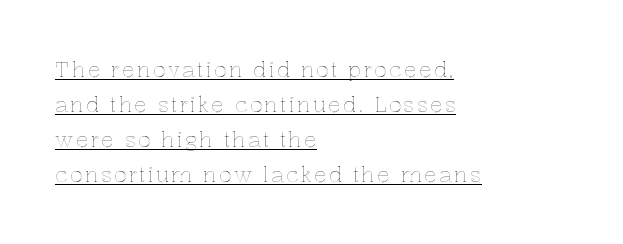
The image shows 21 px text type, upright; set left-aligned, normal line spacing (1.66x), underlined.
